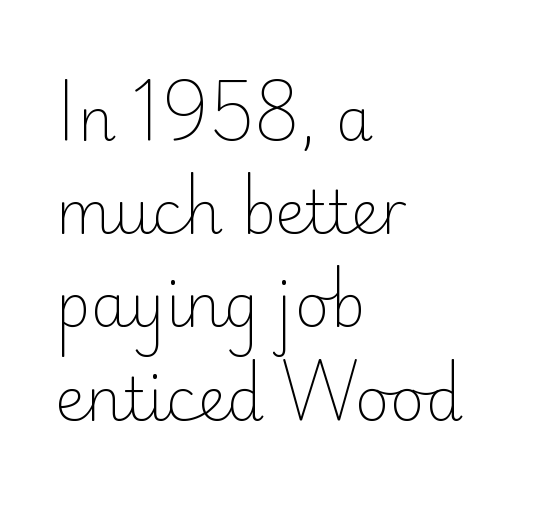
The image shows 59 px light sans-serif type, upright; set left-aligned, normal line spacing (1.58x), normal letter spacing, not underlined; low stroke contrast and a small x-height.
